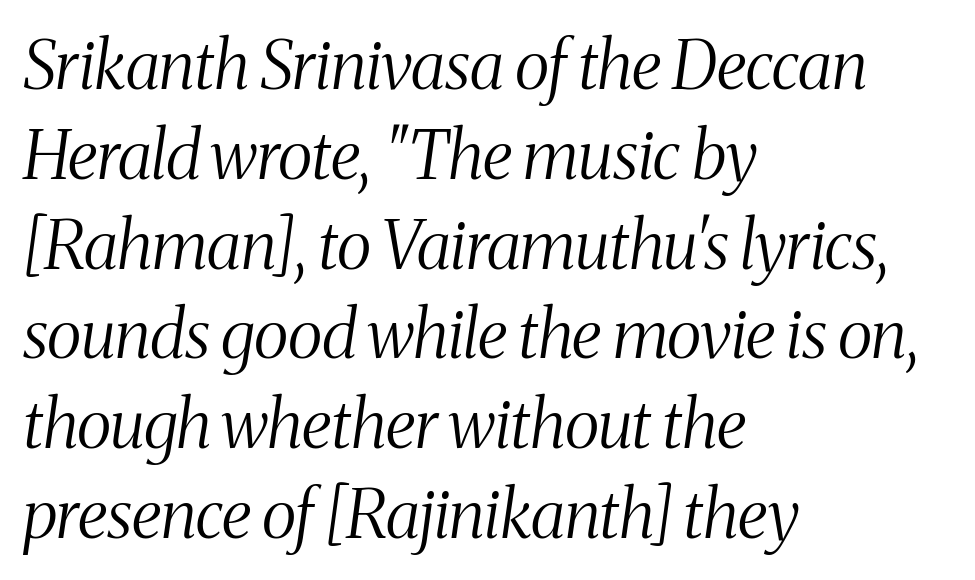
Counters stay open thanks to moderate or lighter strokes. These lines were composed using italics. Characters follow at the spacing the type designer built in. Proportional: the letters do not fall into vertical columns. Stroke terminals: seriffed. Evenly set lines give the paragraph a standard silhouette.
